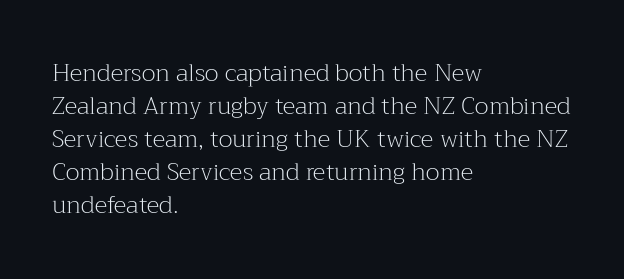
The image shows 24 px text type, upright; set left-aligned, normal line spacing (1.38x), normal letter spacing, not underlined.
